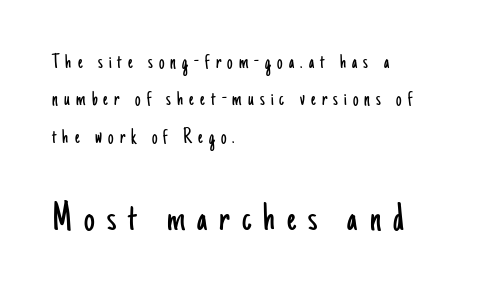
Q: Is the text bold? A: No.
Q: Is the text italic (slanted)? A: No, it is upright.
Q: Is the typeface a serif or a sans-serif typeface? A: Sans-serif.
Q: Is the text underlined? A: No.
Q: How is the paragraph aligned? A: Left-aligned.
Q: Is the spacing between letters normal or unusually wide? A: Unusually wide.
Q: Is the spacing between lines tight, normal or loose? A: Normal.
Q: Which block of text is set in a larger size, the first (top) or the second (bottom)? A: The second (bottom) one.
Q: Width (condensed, normal, or wide)? A: Condensed.
Q: Stroke contrast? A: Low.
Q: x-height? A: Small.
Q: Monospaced? A: No.
